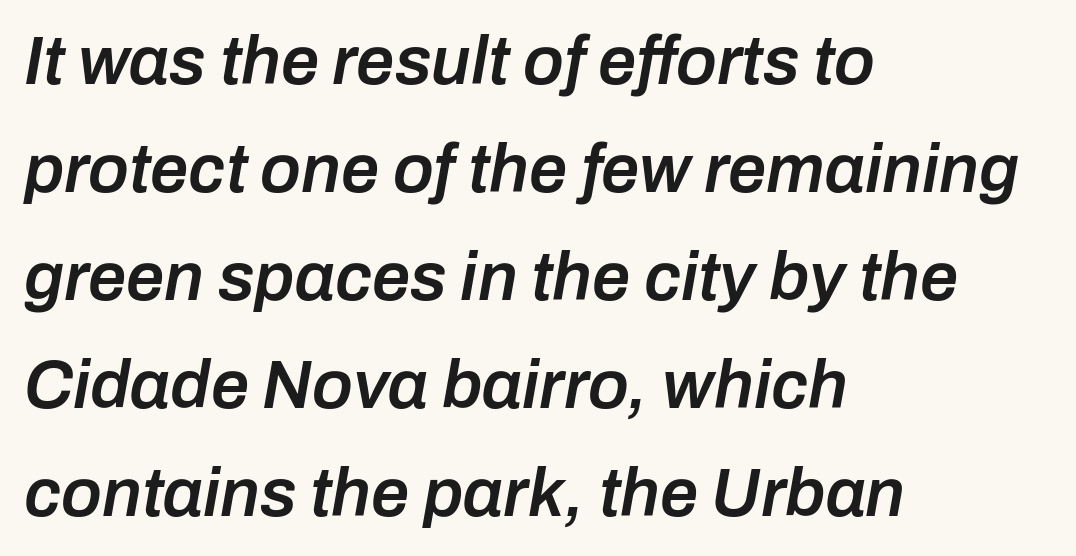
Visually the block forms a straight wall on the left and a jagged coastline on the right. The lines sit at an ordinary, default distance from one another. No word sits above an underline. These lines carry some extra weight — a demibold, not a full bold.
